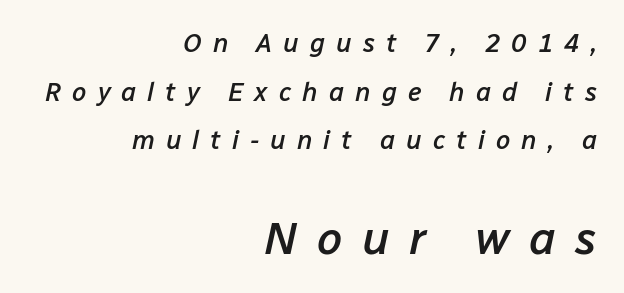
Which of the two is more prominent by size? The second, at the bottom. Compared with typical body copy, the letter spacing here is much looser. Only glyphs here, with clear space below each row. The glyphs have the mass of a demibold cut, below bold.
